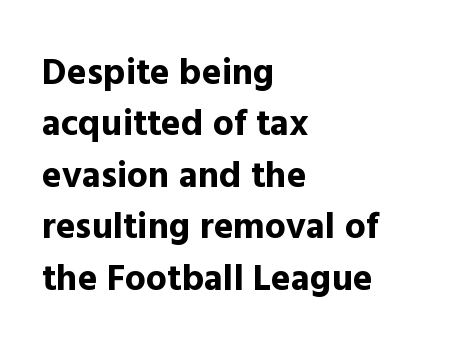
When letters stand straight like this, we call the style roman or upright. Line starts are locked; line ends wander. The space between consecutive lines is moderate. The rendering keeps characters at their native spacing.
